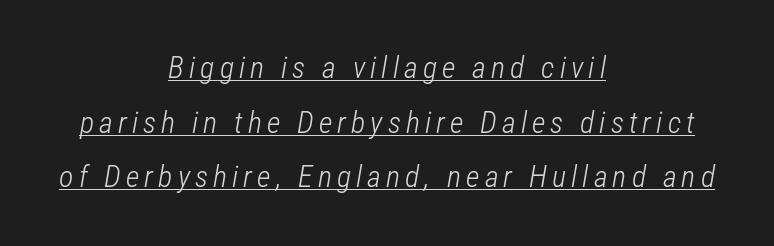
This sample has the flowing, uneven cadence of proportional lettering. On a weight scale, this lands at 450 or below. Rendered with sloped, italic letterforms. Underline: present. Compared with a flush-left layout, this one balances lines on the center instead.
